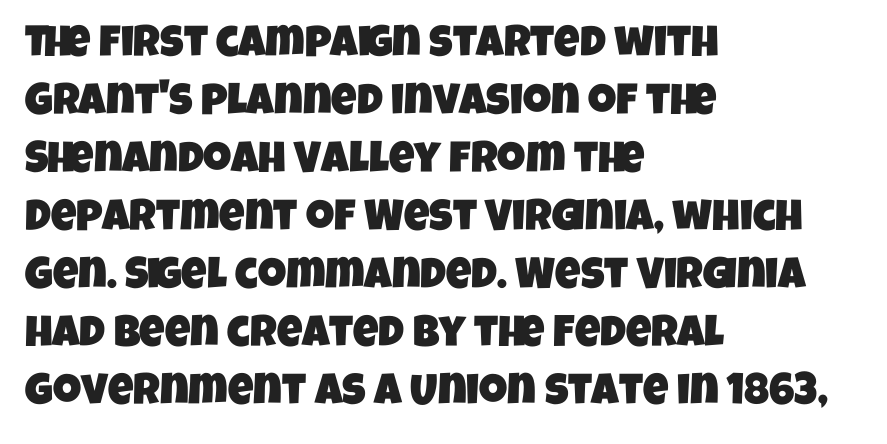
Check the space under the baseline: it is left empty. Line beginnings align vertically; line endings do not. One glance says typical: line gaps are just what's usual. Each letter's strokes conclude bluntly, with no projecting serifs. A typesetter would call this proportional, since set widths differ per character.
